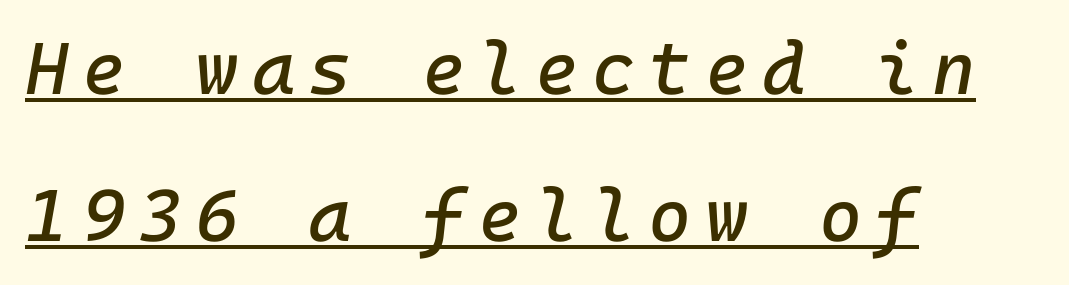
The vertical gap from one line to the next is large. Short and long lines alike share a common starting point at left. A baseline rule has been typeset under these characters. Observe the lean: these are italic letterforms.
